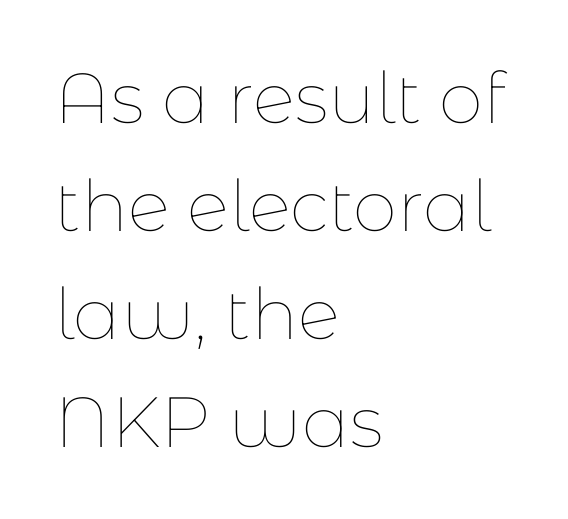
Q: Is the text bold? A: No.
Q: Is the text italic (slanted)? A: No, it is upright.
Q: Is the text underlined? A: No.
Q: How is the paragraph aligned? A: Left-aligned.
Q: Is the spacing between letters normal or unusually wide? A: Normal.
Q: Is the spacing between lines tight, normal or loose? A: Normal.
Q: Width (condensed, normal, or wide)? A: Normal.
Q: Stroke contrast? A: Low.
Q: x-height? A: Medium.
Q: Monospaced? A: No.
